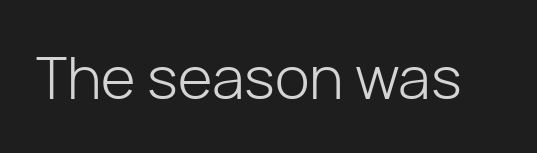
The image shows 59 px light sans-serif type, upright; set normal letter spacing, not underlined; low stroke contrast and a medium x-height.
